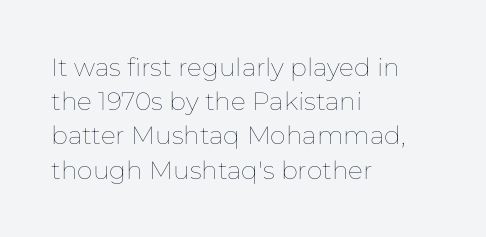
{"italic": "no", "bold": "no", "underline": "no", "align": "left", "line_spacing": "normal", "line_spacing_ratio": 1.37, "letter_spacing": "normal", "letter_spacing_em": 0.0, "glyph_px": 25}
